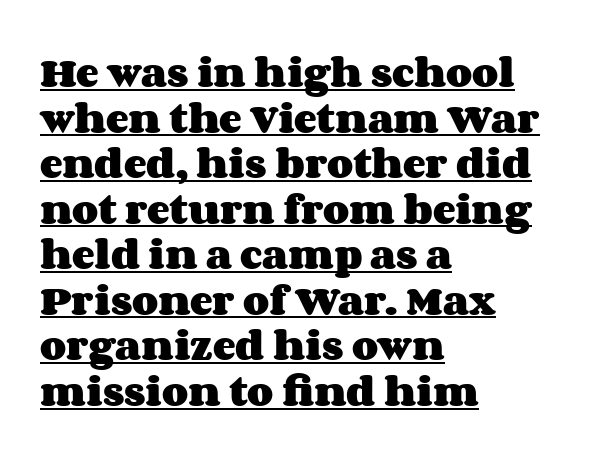
Q: Is the text bold? A: Yes.
Q: Is the text italic (slanted)? A: No, it is upright.
Q: Is the text underlined? A: Yes.
Q: How is the paragraph aligned? A: Left-aligned.
Q: Is the spacing between letters normal or unusually wide? A: Normal.
Q: Is the spacing between lines tight, normal or loose? A: Normal.
Q: Width (condensed, normal, or wide)? A: Wide.
Q: Stroke contrast? A: Medium.
Q: x-height? A: Large.
Q: Monospaced? A: No.
